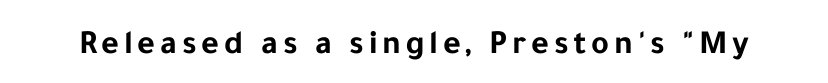
The font is running at its bold setting. This is the regular roman posture of the typeface. Is this a fixed-width face? No — the glyphs have proportional, varying widths. To sum up the face: it is a sans, with no serifs. Descenders hang freely into open space.
